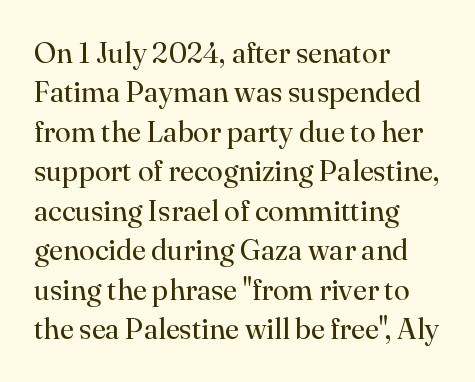
Yep, those are serifs on the letters. Every stem runs plumb, perpendicular to the baseline. The font is comparable to plain body text, perhaps lighter. Here the designer chose a conventional face with non-uniform glyph widths. Is the letter spacing exaggerated? No — it looks like the ordinary default. A clean baseline with only descenders dipping below it.
